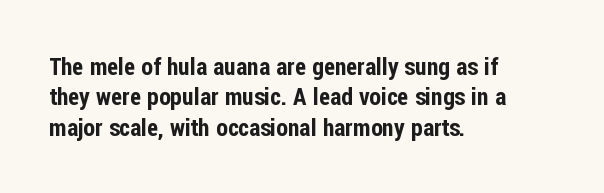
{"italic": "no", "underline": "no", "align": "left", "line_spacing": "normal", "line_spacing_ratio": 1.27, "letter_spacing": "normal", "letter_spacing_em": 0.0, "glyph_px": 24}
